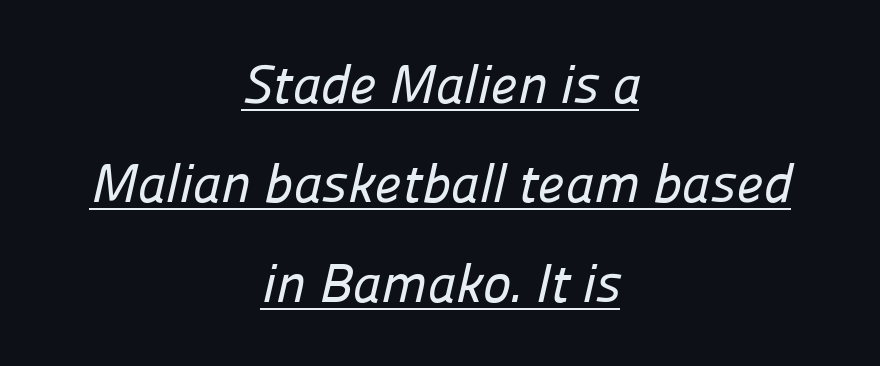
These lines keep a tight, regular rhythm from letter to letter. Is the block centered? Yes — each line is placed symmetrically about the middle. The string is rendered with underlining switched on. Do the characters align in a grid? No, the font is proportional. The characters display no serif detailing; their extremities are plain.
